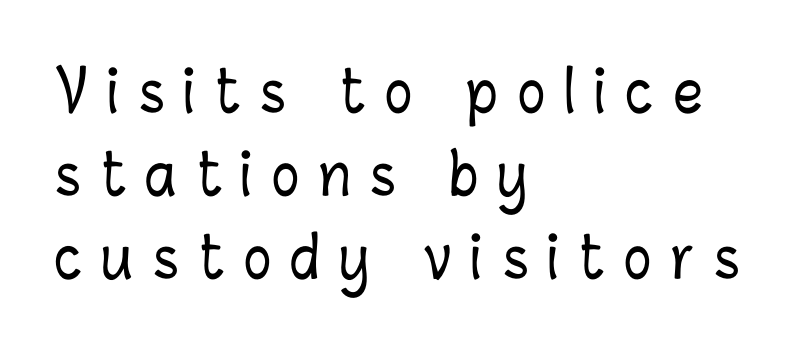
The image shows 57 px condensed type, upright; set left-aligned, normal line spacing (1.46x), unusually wide letter spacing (+0.35 em), not underlined; low stroke contrast and a medium x-height.
